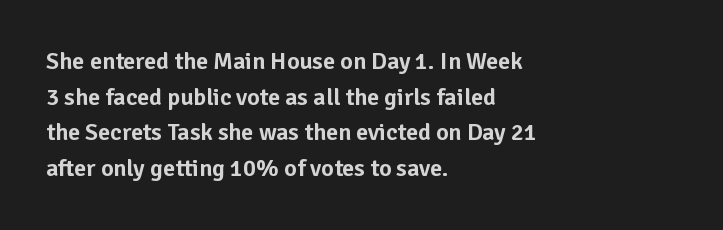
{"italic": "no", "underline": "no", "align": "left", "line_spacing": "normal", "line_spacing_ratio": 1.48, "letter_spacing": "normal", "letter_spacing_em": 0.0, "glyph_px": 24}
